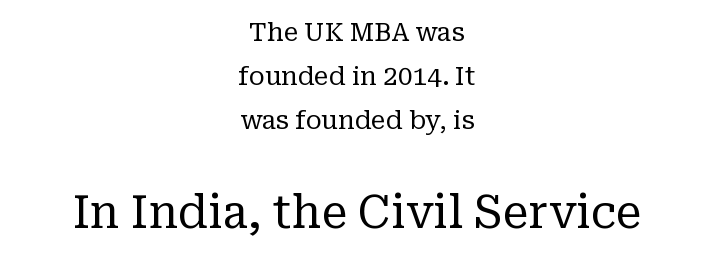
Q: Is the text bold? A: No.
Q: Is the text italic (slanted)? A: No, it is upright.
Q: Is the typeface a serif or a sans-serif typeface? A: Serif.
Q: Is the text underlined? A: No.
Q: How is the paragraph aligned? A: Centered.
Q: Is the spacing between letters normal or unusually wide? A: Normal.
Q: Is the spacing between lines tight, normal or loose? A: Normal.
Q: Which block of text is set in a larger size, the first (top) or the second (bottom)? A: The second (bottom) one.
Q: Width (condensed, normal, or wide)? A: Normal.
Q: Stroke contrast? A: Low.
Q: x-height? A: Medium.
Q: Monospaced? A: No.
